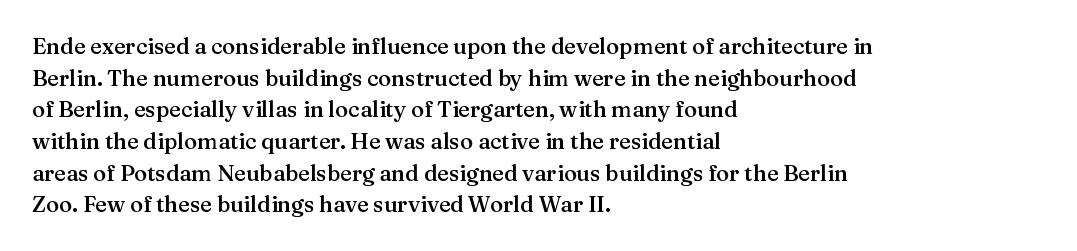
The image shows 22 px text type, upright; set left-aligned, normal line spacing (1.44x), normal letter spacing, not underlined.
